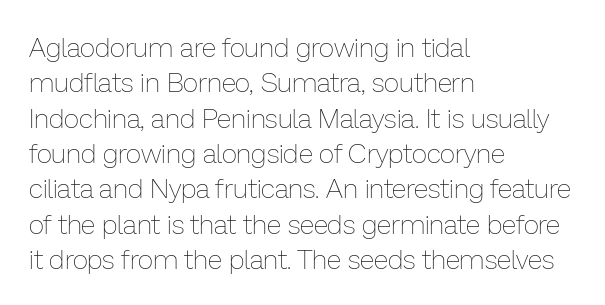
Q: Is the text bold? A: No.
Q: Is the text italic (slanted)? A: No, it is upright.
Q: Is the text underlined? A: No.
Q: How is the paragraph aligned? A: Left-aligned.
Q: Is the spacing between letters normal or unusually wide? A: Normal.
Q: Is the spacing between lines tight, normal or loose? A: Normal.
